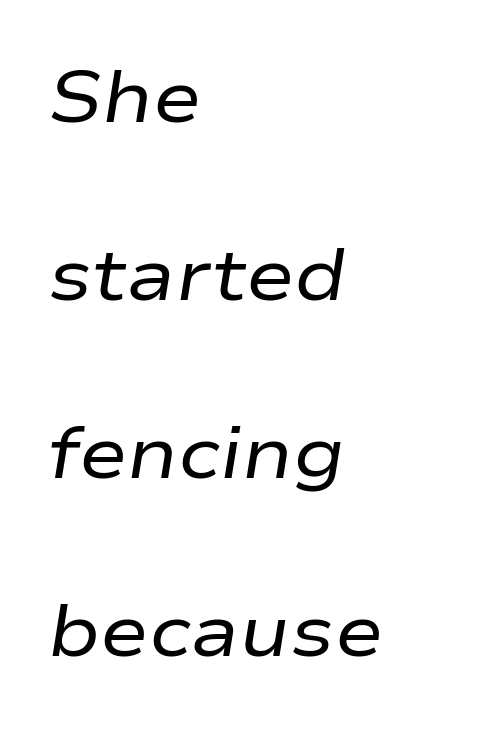
The image shows 73 px regular-weight, wide type, italic (leaning right); set left-aligned, loose line spacing (2.44x), normal letter spacing, not underlined; low stroke contrast and a medium x-height.
